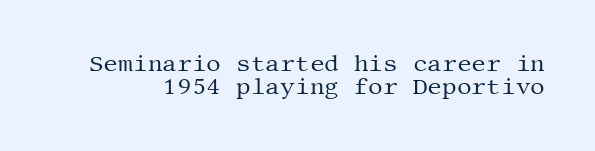
{"italic": "no", "bold": "no", "underline": "no", "line_spacing": "tight", "line_spacing_ratio": 1.01, "letter_spacing": "normal", "letter_spacing_em": 0.0, "glyph_px": 23}
